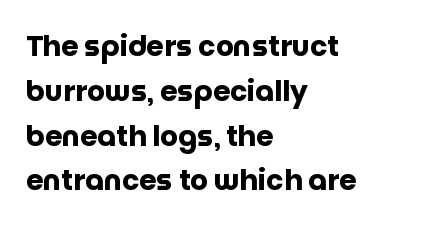
{"serif": "no", "italic": "no", "bold": "yes", "weight": "heavy", "width": "normal", "stroke_contrast": "low", "x_height": "large", "monospaced": "no", "underline": "no", "align": "left", "line_spacing": "normal", "line_spacing_ratio": 1.6, "letter_spacing": "normal", "letter_spacing_em": 0.0, "glyph_px": 28}
